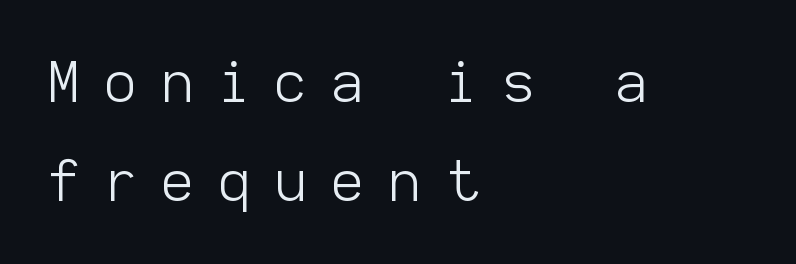
The image shows 56 px light sans-serif type, upright, monospaced; set left-aligned, line spacing 1.76x, unusually wide letter spacing (+0.44 em), not underlined; low stroke contrast and a medium x-height.
